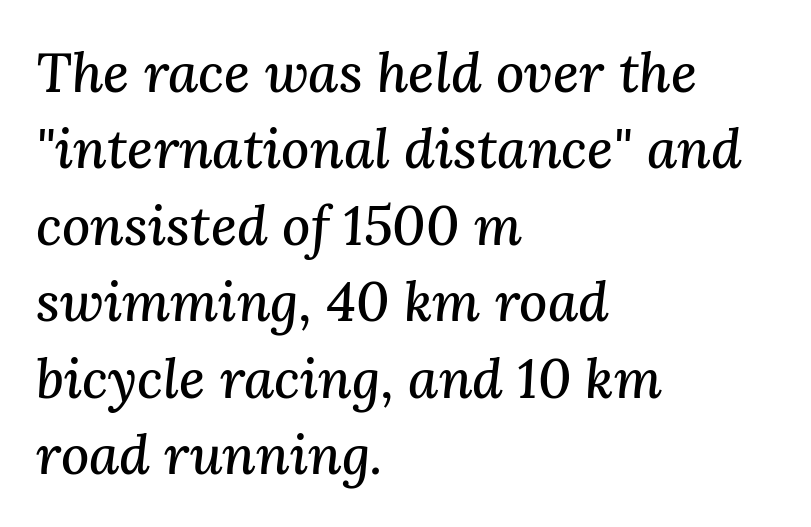
Q: Is the text italic (slanted)? A: Yes, it leans right by about 3 degrees.
Q: Is the typeface a serif or a sans-serif typeface? A: Serif.
Q: Is the text underlined? A: No.
Q: How is the paragraph aligned? A: Left-aligned.
Q: Is the spacing between letters normal or unusually wide? A: Normal.
Q: Is the spacing between lines tight, normal or loose? A: Normal.
Q: Width (condensed, normal, or wide)? A: Normal.
Q: Stroke contrast? A: Medium.
Q: x-height? A: Medium.
Q: Monospaced? A: No.
